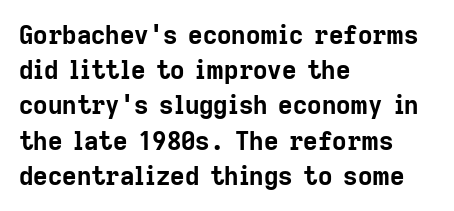
{"italic": "no", "bold": "yes", "underline": "no", "align": "left", "line_spacing": "normal", "line_spacing_ratio": 1.41, "letter_spacing": "normal", "letter_spacing_em": 0.0, "glyph_px": 25}
